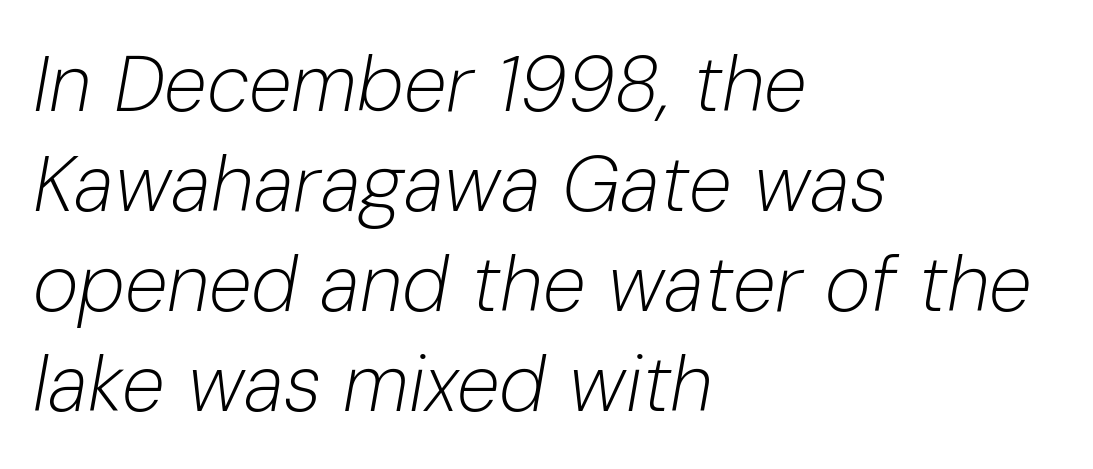
The rendering uses natural spacing where letterforms have individual widths. Short note: letters normally spaced. In CSS terms this would be text-align: left. Emphasis-style slanted type is in use.
